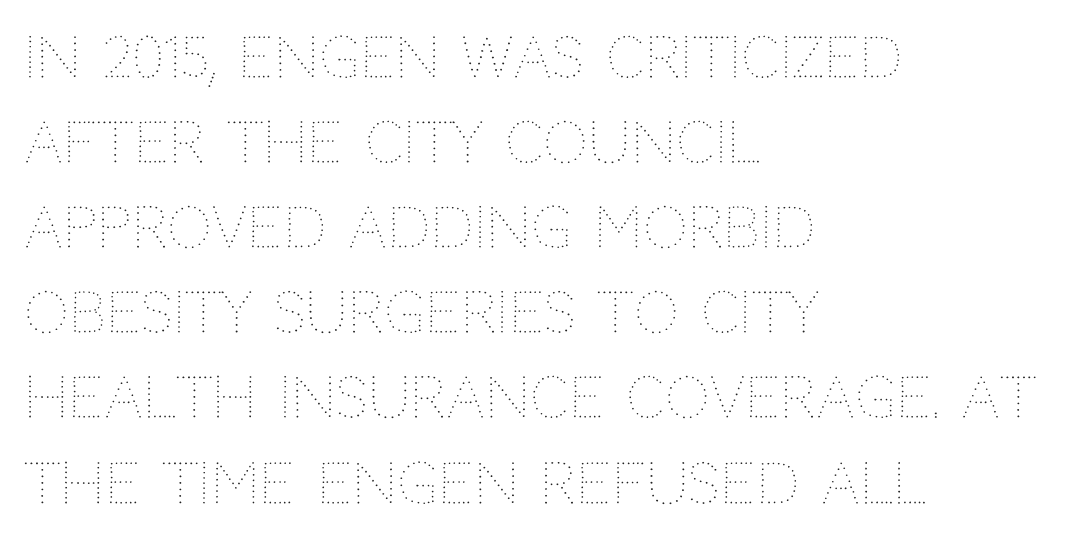
The typesetting does not lean heavy: it is not bold. Compared with typical body copy, the letter spacing here is the same. Looks like regular typesetting: each glyph gets only the width it needs. Every row of glyphs begins at an identical x-position on the left.
